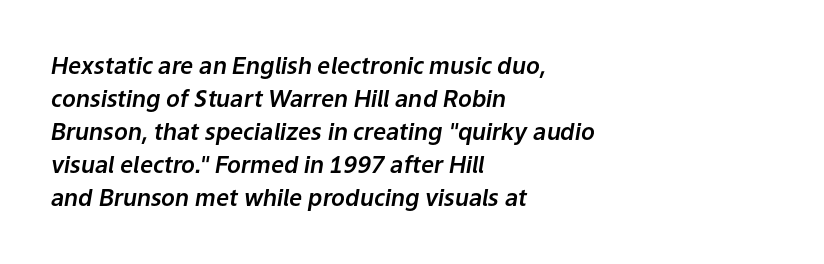
The image shows 23 px text type, italic (leaning right); set left-aligned, normal line spacing (1.44x), normal letter spacing, not underlined.
